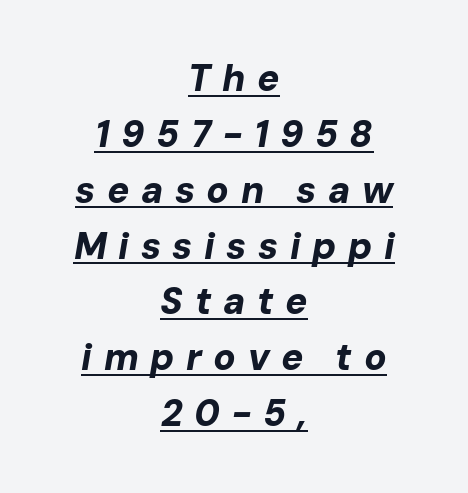
{"italic": "yes", "lean": "right", "slant_degrees": 10, "bold": "yes", "weight": "bold", "width": "normal", "stroke_contrast": "low", "x_height": "medium", "monospaced": "no", "underline": "yes", "align": "center", "line_spacing": "normal", "line_spacing_ratio": 1.51, "letter_spacing": "wide", "letter_spacing_em": 0.31, "glyph_px": 37}
